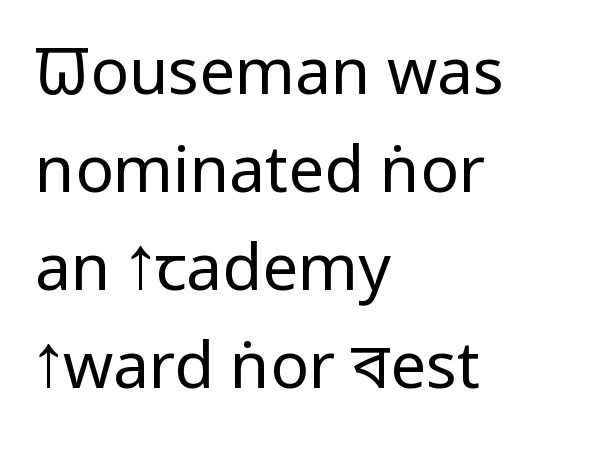
The image shows 64 px regular-weight, condensed sans-serif type, upright; set left-aligned, normal line spacing (1.53x), normal letter spacing, not underlined; low stroke contrast and a large x-height.
